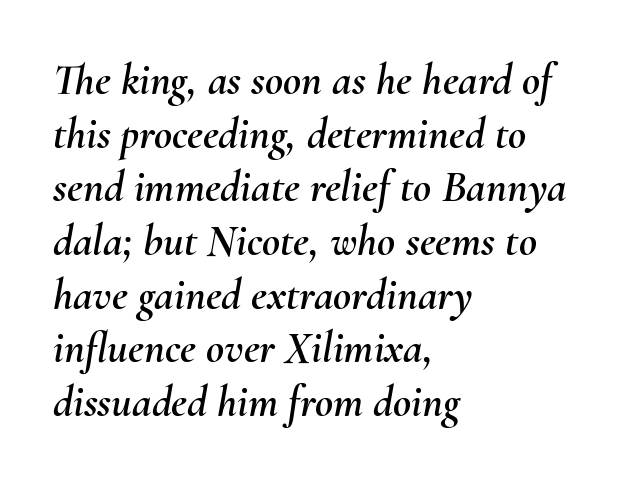
The image shows 44 px text type, italic (leaning right); set left-aligned, line spacing 1.22x, normal letter spacing, not underlined; medium stroke contrast and a small x-height.
